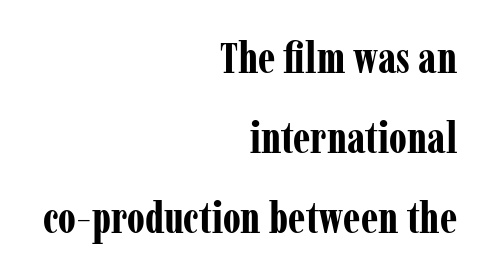
Q: Is the text bold? A: Yes.
Q: Is the text italic (slanted)? A: No, it is upright.
Q: Is the typeface a serif or a sans-serif typeface? A: Serif.
Q: Is the text underlined? A: No.
Q: How is the paragraph aligned? A: Right-aligned.
Q: Is the spacing between letters normal or unusually wide? A: Normal.
Q: Width (condensed, normal, or wide)? A: Condensed.
Q: Stroke contrast? A: Low.
Q: x-height? A: Medium.
Q: Monospaced? A: No.
